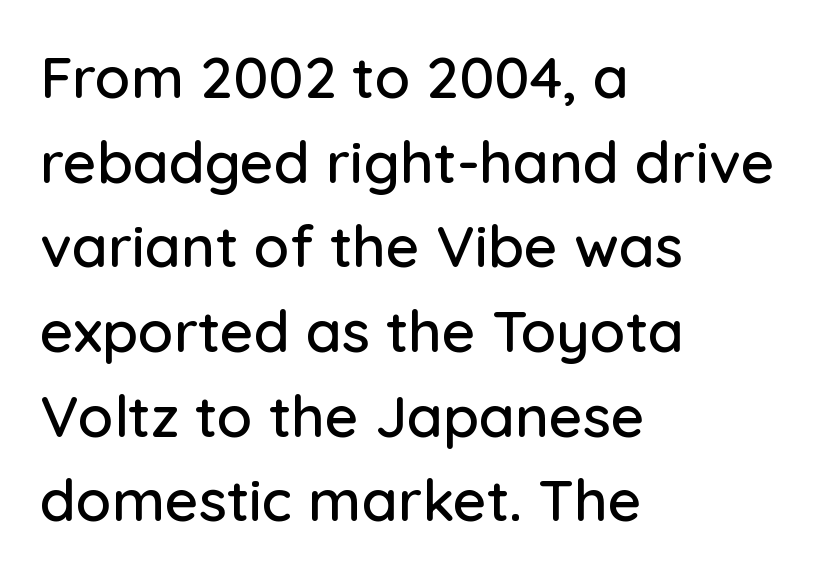
{"serif": "no", "italic": "no", "width": "normal", "stroke_contrast": "low", "x_height": "medium", "monospaced": "no", "underline": "no", "align": "left", "line_spacing": "normal", "line_spacing_ratio": 1.46, "letter_spacing": "normal", "letter_spacing_em": 0.0, "glyph_px": 58}
